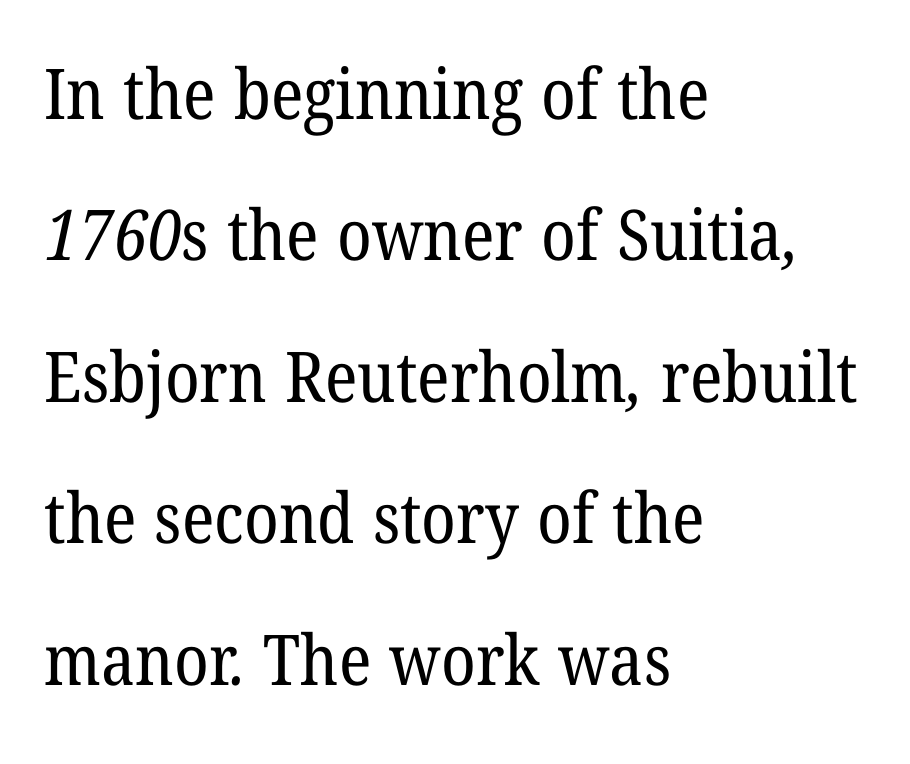
Q: Is the text bold? A: No.
Q: Is the typeface a serif or a sans-serif typeface? A: Serif.
Q: Is the text underlined? A: No.
Q: How is the paragraph aligned? A: Left-aligned.
Q: Is the spacing between letters normal or unusually wide? A: Normal.
Q: Is the spacing between lines tight, normal or loose? A: Loose.
Q: Width (condensed, normal, or wide)? A: Normal.
Q: Stroke contrast? A: Low.
Q: x-height? A: Medium.
Q: Monospaced? A: No.
